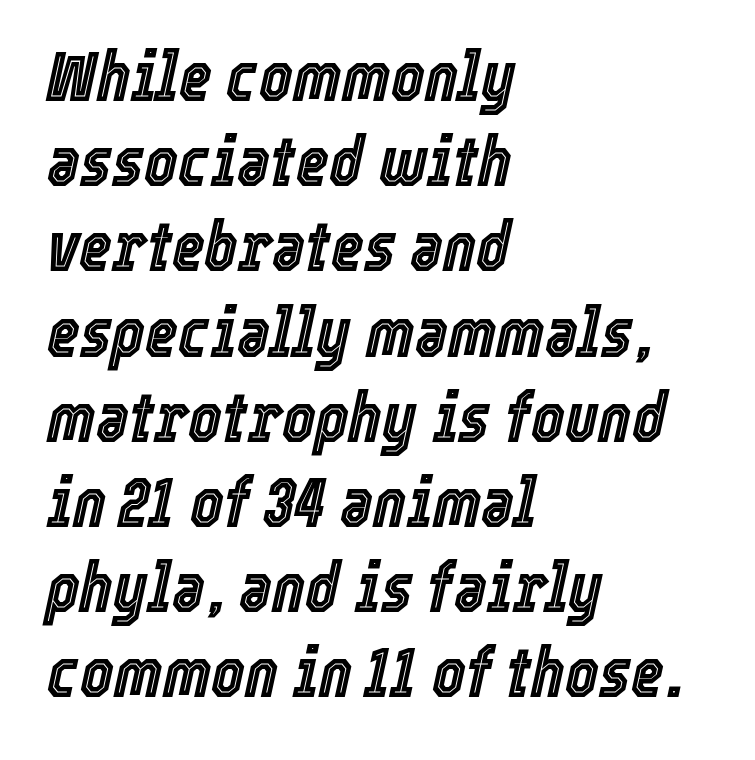
The image shows 71 px condensed type, italic (leaning right); set left-aligned, line spacing 1.2x, normal letter spacing, not underlined; a medium x-height.
